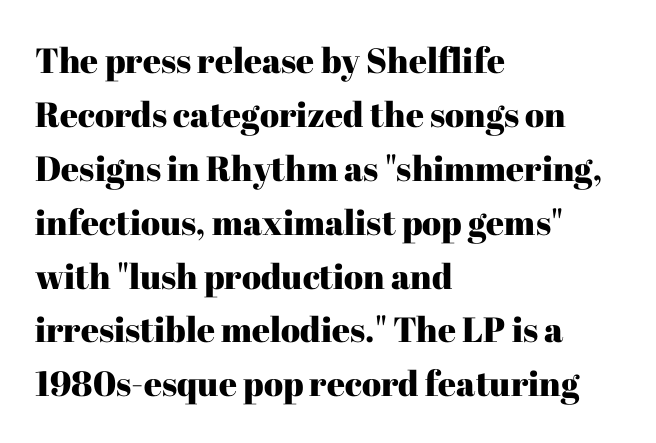
The image shows 35 px serif type, upright; set left-aligned, normal line spacing (1.54x), normal letter spacing, not underlined; high stroke contrast and a medium x-height.
